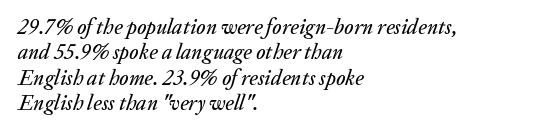
Honestly, the letter spacing is just normal — you wouldn't notice it. Would a proofreader flag this as italicized? Yes. Words float on clear page, feet unadorned. The rendering anchors every line to the left-hand side.
